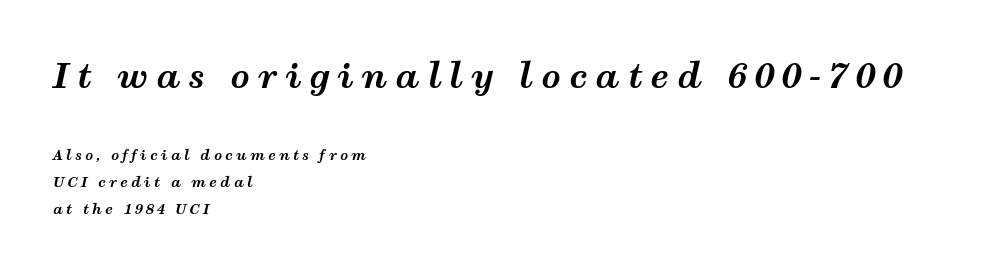
{"italic": "yes", "lean": "right", "slant_degrees": 12, "bold": "yes", "weight": "bold", "width": "wide", "stroke_contrast": "medium", "x_height": "medium", "monospaced": "no", "underline": "no", "align": "left", "line_spacing": "loose", "line_spacing_ratio": 1.91, "letter_spacing": "wide", "letter_spacing_em": 0.23, "larger_block": "first", "size_ratio": 2.43, "glyph_px": 34}
